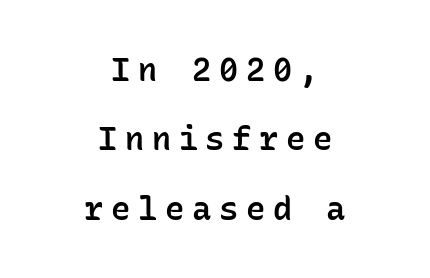
Q: Is the text bold? A: Semi-bold.
Q: Is the text italic (slanted)? A: No, it is upright.
Q: Is the typeface a serif or a sans-serif typeface? A: Sans-serif.
Q: Is the text underlined? A: No.
Q: How is the paragraph aligned? A: Centered.
Q: Is the spacing between letters normal or unusually wide? A: Unusually wide.
Q: Is the spacing between lines tight, normal or loose? A: Loose.
Q: Width (condensed, normal, or wide)? A: Normal.
Q: Stroke contrast? A: Low.
Q: x-height? A: Medium.
Q: Monospaced? A: Yes.
